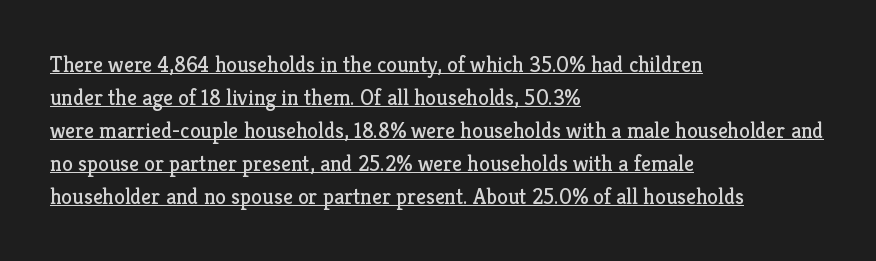
The image shows 22 px text type, upright; set left-aligned, normal line spacing (1.5x), normal letter spacing, underlined.
